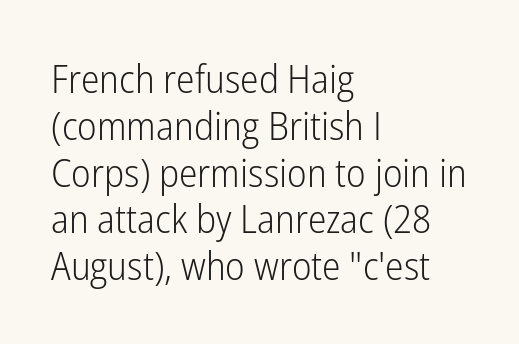
The image shows 39 px light, condensed sans-serif type, upright; set left-aligned, line spacing 1.2x, normal letter spacing, not underlined; low stroke contrast and a medium x-height.
